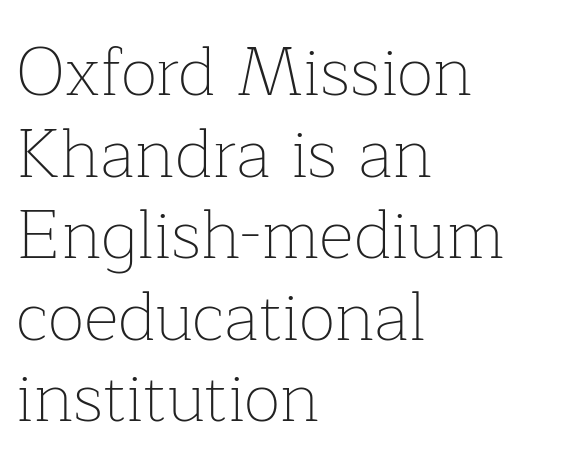
{"serif": "yes", "italic": "no", "bold": "no", "weight": "thin", "width": "normal", "stroke_contrast": "low", "x_height": "medium", "monospaced": "no", "underline": "no", "align": "left", "line_spacing_ratio": 1.2, "letter_spacing": "normal", "letter_spacing_em": 0.0, "glyph_px": 68}
